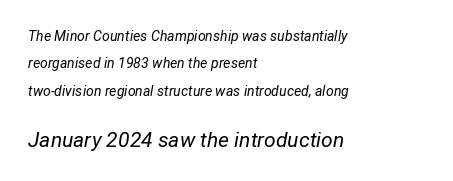
The image shows 21 px text type, italic (leaning right); set left-aligned, loose line spacing (1.95x), normal letter spacing, not underlined; the second (bottom) block is 1.5x larger.
